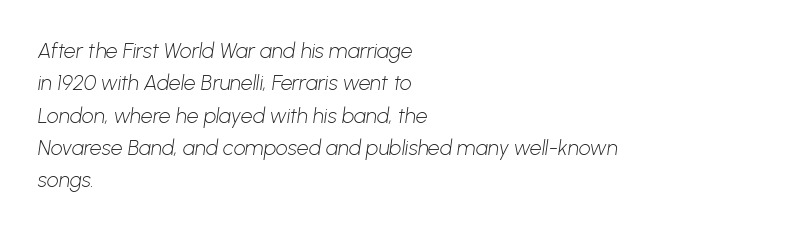
{"bold": "no", "underline": "no", "align": "left", "line_spacing": "normal", "line_spacing_ratio": 1.54, "letter_spacing": "normal", "letter_spacing_em": 0.0, "glyph_px": 21}
